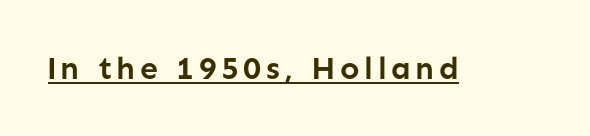
The face used here appears with an underline applied. Posture: upright roman. The typesetting leans heavy: a genuine bold. A typesetter would label this face a sans.
